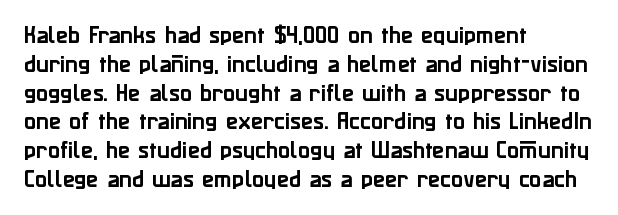
The image shows 20 px text type, upright; set left-aligned, normal line spacing (1.44x), normal letter spacing, not underlined.
